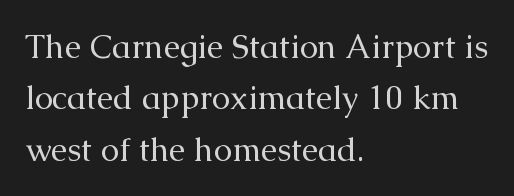
The image shows 33 px regular-weight serif type, upright; set left-aligned, normal line spacing (1.56x), normal letter spacing, not underlined; medium stroke contrast and a medium x-height.
